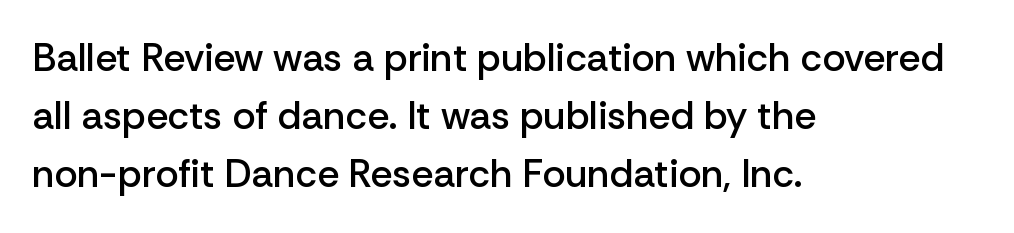
{"serif": "no", "italic": "no", "bold": "semi", "weight": "semibold", "width": "normal", "stroke_contrast": "low", "x_height": "medium", "monospaced": "no", "underline": "no", "align": "left", "line_spacing": "normal", "line_spacing_ratio": 1.49, "letter_spacing": "normal", "letter_spacing_em": 0.0, "glyph_px": 39}
